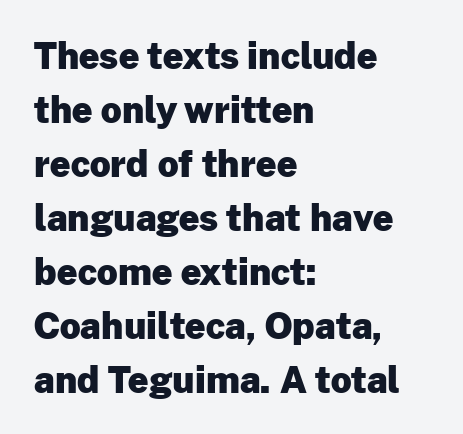
The image shows 36 px heavy sans-serif type, upright; set left-aligned, normal line spacing (1.5x), normal letter spacing, not underlined; low stroke contrast and a medium x-height.
